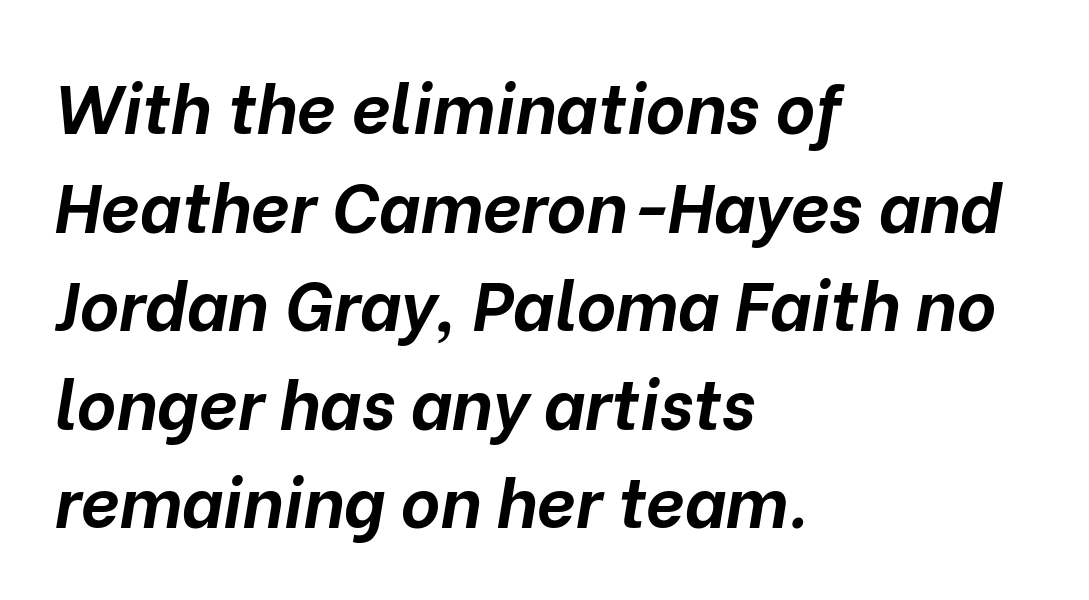
The image shows 68 px bold type, italic (leaning right); set left-aligned, normal line spacing (1.45x), normal letter spacing, not underlined; low stroke contrast and a medium x-height.
